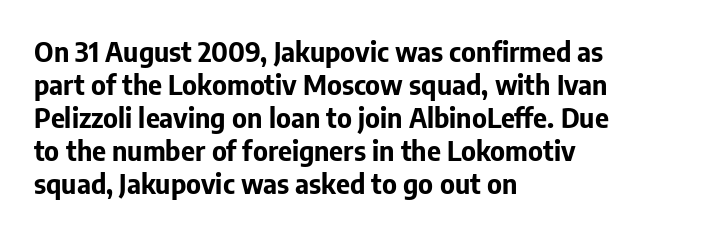
The image shows 27 px bold type, upright; set left-aligned, line spacing 1.22x, normal letter spacing, not underlined.
